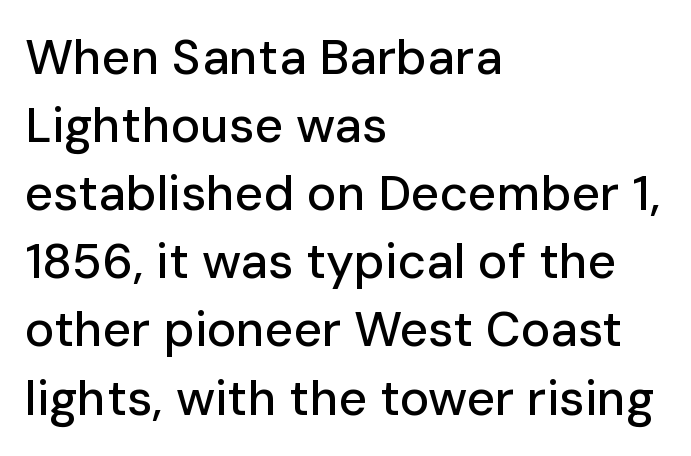
The image shows 49 px sans-serif type, upright; set left-aligned, normal line spacing (1.39x), normal letter spacing, not underlined; low stroke contrast and a medium x-height.
